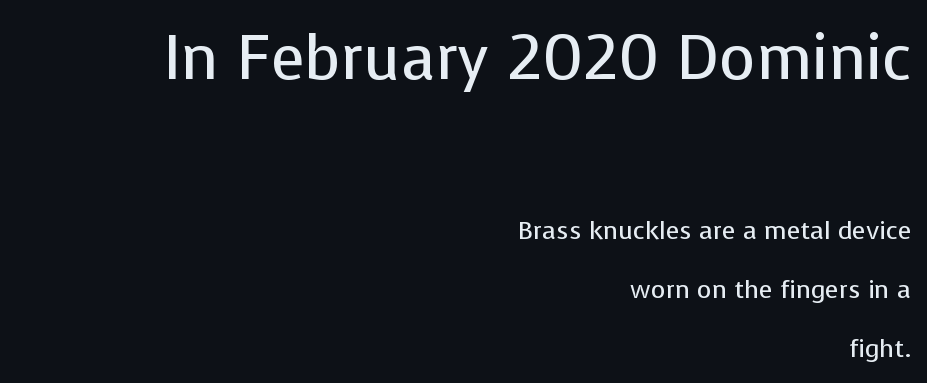
{"serif": "no", "italic": "no", "bold": "no", "weight": "regular", "width": "normal", "stroke_contrast": "low", "x_height": "medium", "monospaced": "no", "underline": "no", "align": "right", "line_spacing": "loose", "line_spacing_ratio": 2.37, "letter_spacing": "normal", "letter_spacing_em": 0.0, "larger_block": "first", "size_ratio": 2.48, "glyph_px": 62}
